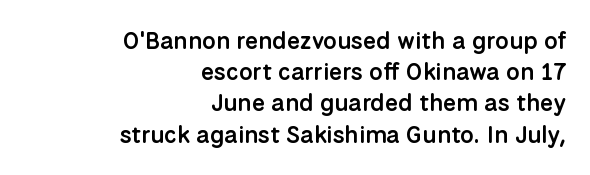
The image shows 24 px text type, upright; set right-aligned, normal line spacing (1.3x), normal letter spacing, not underlined.
